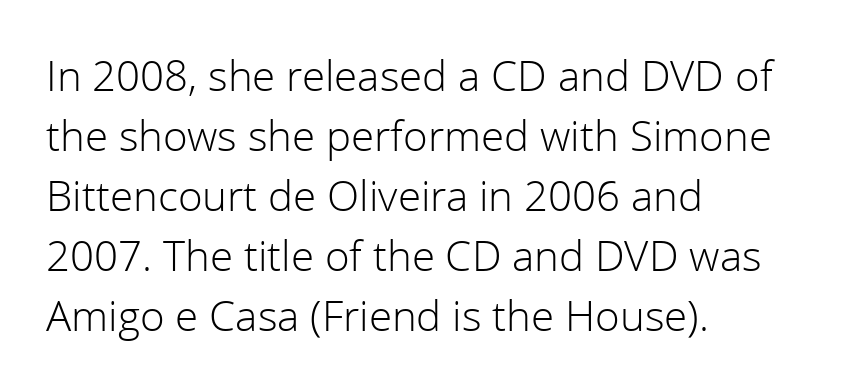
Q: Is the text bold? A: No.
Q: Is the text italic (slanted)? A: No, it is upright.
Q: Is the typeface a serif or a sans-serif typeface? A: Sans-serif.
Q: Is the text underlined? A: No.
Q: How is the paragraph aligned? A: Left-aligned.
Q: Is the spacing between letters normal or unusually wide? A: Normal.
Q: Is the spacing between lines tight, normal or loose? A: Normal.
Q: Width (condensed, normal, or wide)? A: Normal.
Q: x-height? A: Medium.
Q: Monospaced? A: No.
